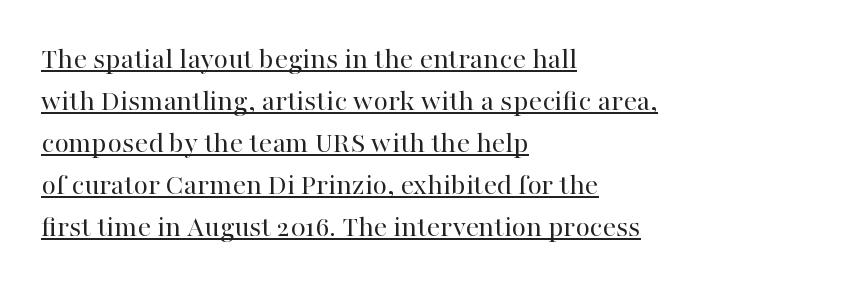
The image shows 30 px regular-weight serif type, upright; set left-aligned, normal line spacing (1.4x), normal letter spacing, underlined; high stroke contrast and a medium x-height.
